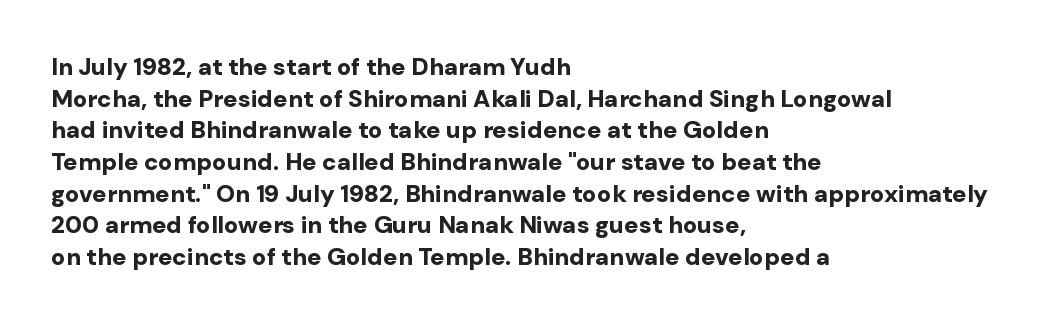
The image shows 24 px bold type, upright; set left-aligned, normal line spacing (1.32x), normal letter spacing, not underlined.
